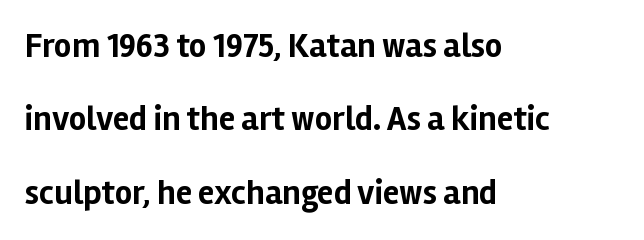
Q: Is the text bold? A: Yes.
Q: Is the text italic (slanted)? A: No, it is upright.
Q: Is the typeface a serif or a sans-serif typeface? A: Sans-serif.
Q: Is the text underlined? A: No.
Q: How is the paragraph aligned? A: Left-aligned.
Q: Is the spacing between letters normal or unusually wide? A: Normal.
Q: Is the spacing between lines tight, normal or loose? A: Loose.
Q: Width (condensed, normal, or wide)? A: Normal.
Q: Stroke contrast? A: Low.
Q: x-height? A: Medium.
Q: Monospaced? A: No.
